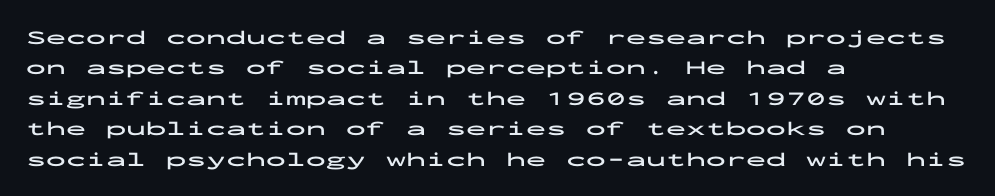
Heavy, bold letterforms. The rendering anchors every line to the left-hand side. The line-height multiplier appears to be the usual default. Style check: upright. There is no visible air inserted between adjacent glyphs. Descenders hang freely into open space.
